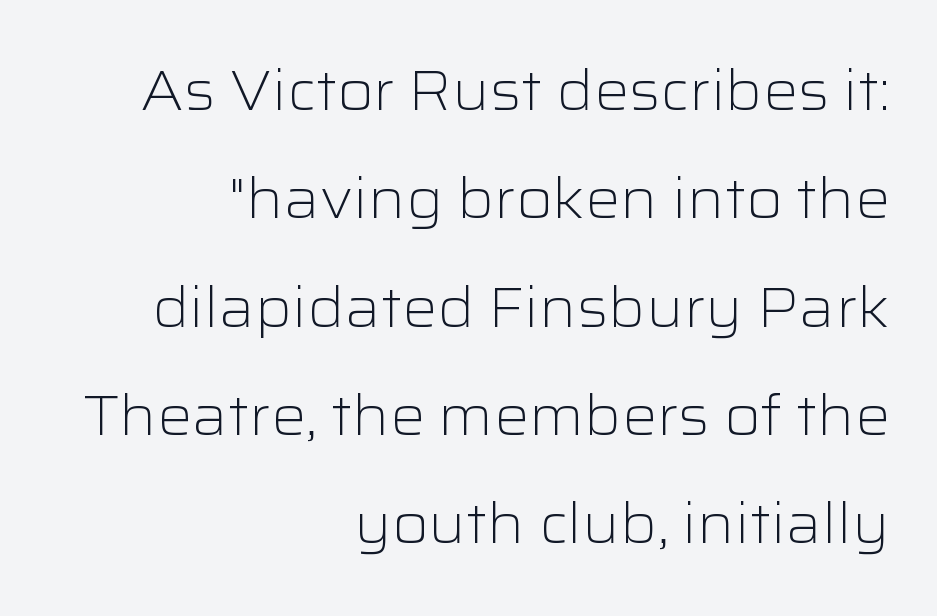
{"serif": "no", "italic": "no", "bold": "no", "weight": "light", "width": "wide", "stroke_contrast": "low", "x_height": "medium", "monospaced": "no", "underline": "no", "align": "right", "line_spacing": "loose", "line_spacing_ratio": 1.97, "letter_spacing": "normal", "letter_spacing_em": 0.0, "glyph_px": 55}
